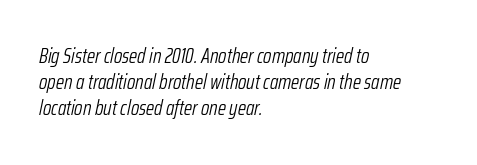
{"italic": "yes", "lean": "right", "slant_degrees": 12, "bold": "no", "underline": "no", "align": "left", "line_spacing_ratio": 1.24, "letter_spacing": "normal", "letter_spacing_em": 0.0, "glyph_px": 21}
